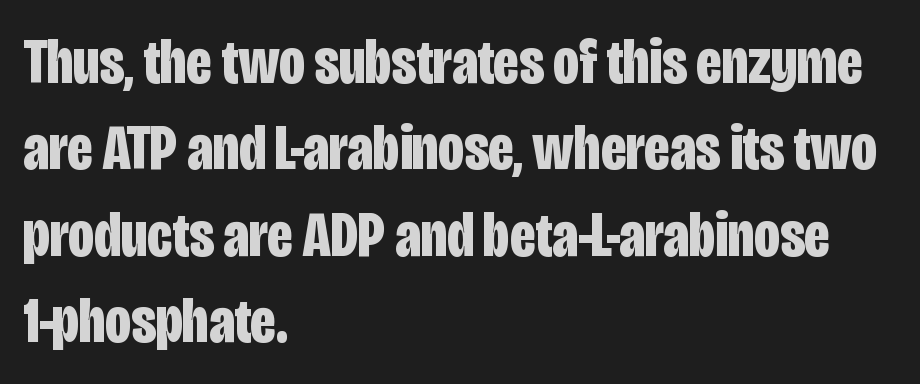
{"serif": "no", "italic": "no", "bold": "yes", "weight": "bold", "width": "condensed", "stroke_contrast": "low", "x_height": "large", "monospaced": "no", "underline": "no", "align": "left", "line_spacing": "normal", "line_spacing_ratio": 1.35, "letter_spacing": "normal", "letter_spacing_em": 0.0, "glyph_px": 64}
